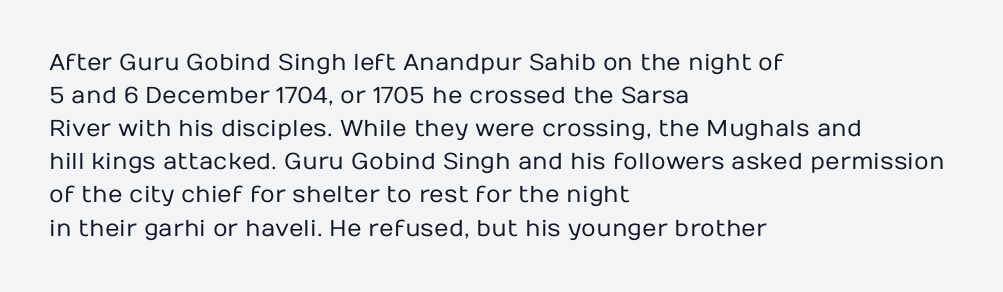
{"italic": "no", "bold": "no", "underline": "no", "align": "left", "line_spacing": "normal", "line_spacing_ratio": 1.44, "letter_spacing": "normal", "letter_spacing_em": 0.0, "glyph_px": 23}
